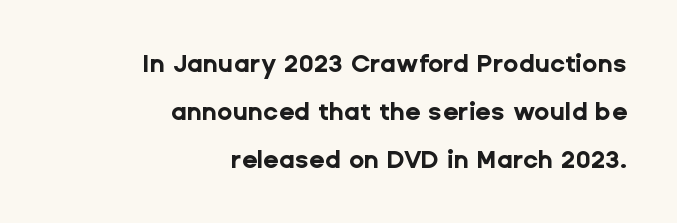
The image shows 25 px bold type, upright; set right-aligned, loose line spacing (1.92x), normal letter spacing, not underlined.
